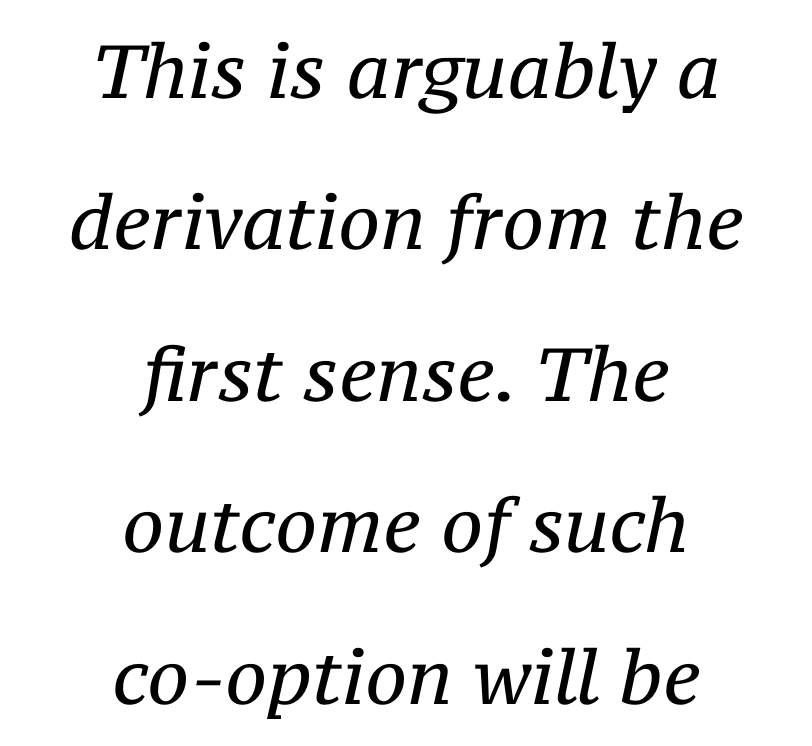
Q: Is the text bold? A: No.
Q: Is the text italic (slanted)? A: Yes, it leans right by about 12 degrees.
Q: Is the typeface a serif or a sans-serif typeface? A: Serif.
Q: Is the text underlined? A: No.
Q: How is the paragraph aligned? A: Centered.
Q: Is the spacing between letters normal or unusually wide? A: Normal.
Q: Is the spacing between lines tight, normal or loose? A: Loose.
Q: Width (condensed, normal, or wide)? A: Normal.
Q: Stroke contrast? A: Medium.
Q: x-height? A: Medium.
Q: Monospaced? A: No.
